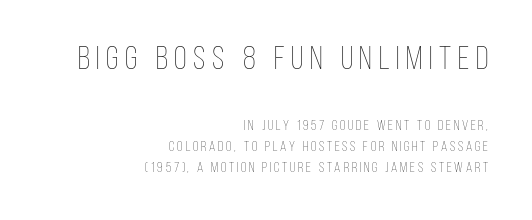
The image shows 33 px thin, condensed type, upright; set right-aligned, normal line spacing (1.48x), unusually wide letter spacing (+0.2 em), not underlined; the first (top) block is 2.36x larger; low stroke contrast and a large x-height.
